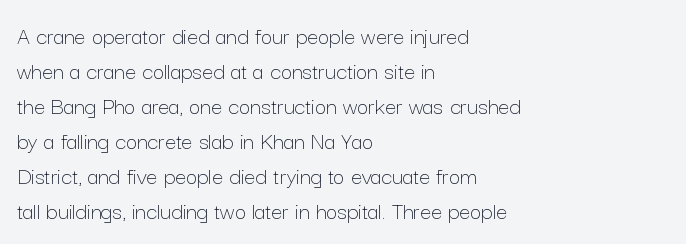
The image shows 25 px text type, upright; set left-aligned, normal line spacing (1.4x), normal letter spacing, not underlined.
